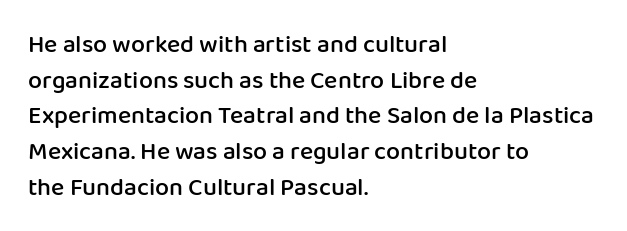
The image shows 25 px text type, upright; set left-aligned, normal line spacing (1.43x), normal letter spacing, not underlined.
